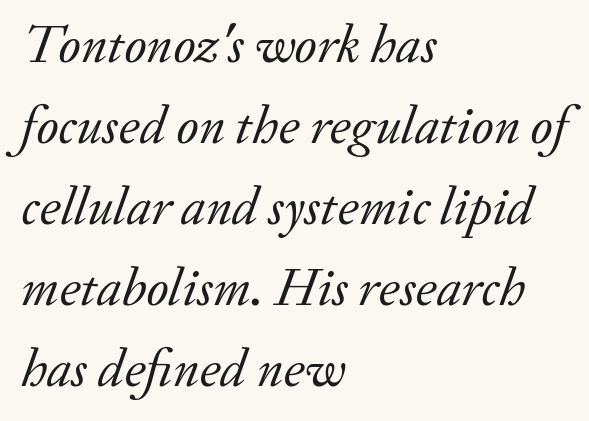
The image shows 54 px regular-weight serif type, italic (leaning right); set left-aligned, normal line spacing (1.5x), normal letter spacing, not underlined; low stroke contrast and a small x-height.
